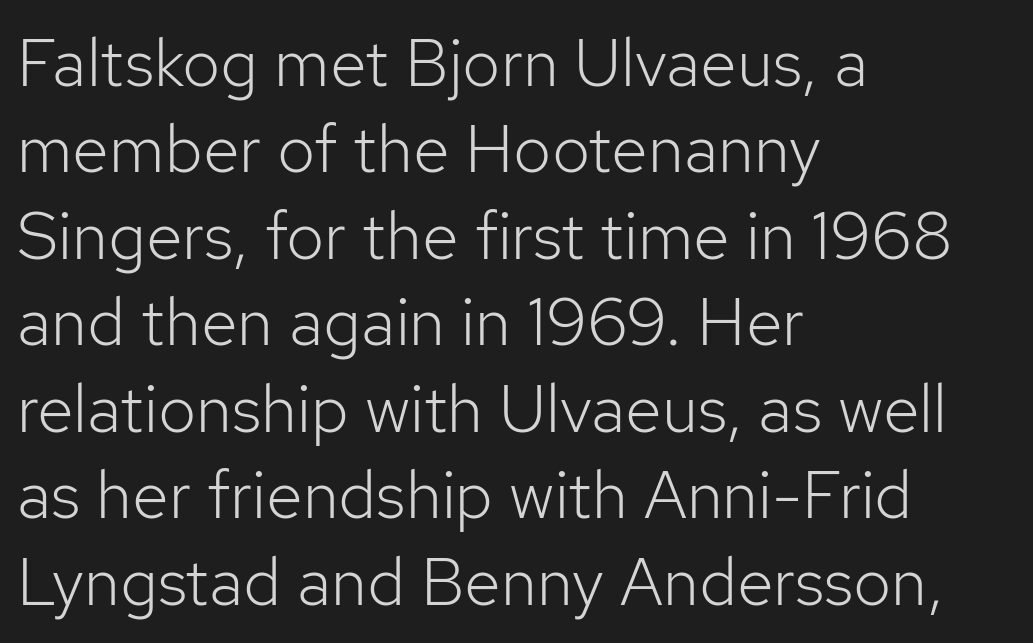
Q: Is the text bold? A: No.
Q: Is the text italic (slanted)? A: No, it is upright.
Q: Is the typeface a serif or a sans-serif typeface? A: Sans-serif.
Q: Is the text underlined? A: No.
Q: How is the paragraph aligned? A: Left-aligned.
Q: Is the spacing between letters normal or unusually wide? A: Normal.
Q: Is the spacing between lines tight, normal or loose? A: Normal.
Q: Width (condensed, normal, or wide)? A: Normal.
Q: Stroke contrast? A: Low.
Q: x-height? A: Medium.
Q: Monospaced? A: No.
